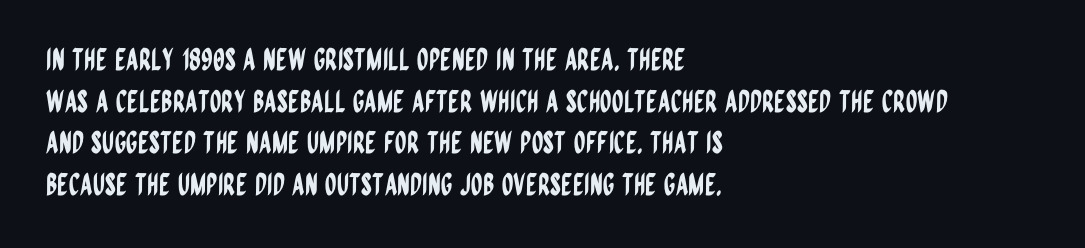
The image shows 30 px condensed sans-serif type, upright; set left-aligned, normal line spacing (1.39x), normal letter spacing, not underlined; low stroke contrast and a large x-height.
